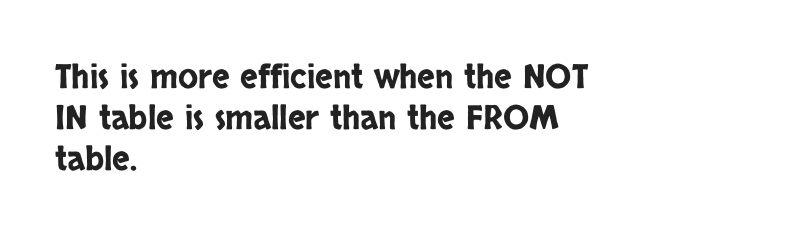
The image shows 33 px condensed sans-serif type, upright; set left-aligned, normal line spacing (1.25x), normal letter spacing, not underlined; low stroke contrast and a large x-height.
